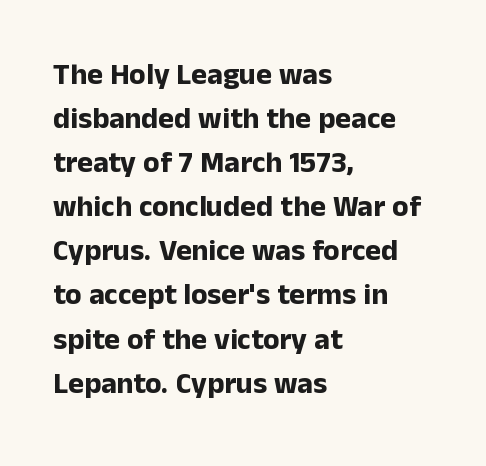
{"serif": "no", "italic": "no", "bold": "yes", "weight": "bold", "width": "normal", "stroke_contrast": "low", "x_height": "medium", "monospaced": "no", "underline": "no", "align": "left", "line_spacing": "normal", "line_spacing_ratio": 1.47, "letter_spacing": "normal", "letter_spacing_em": 0.0, "glyph_px": 30}
